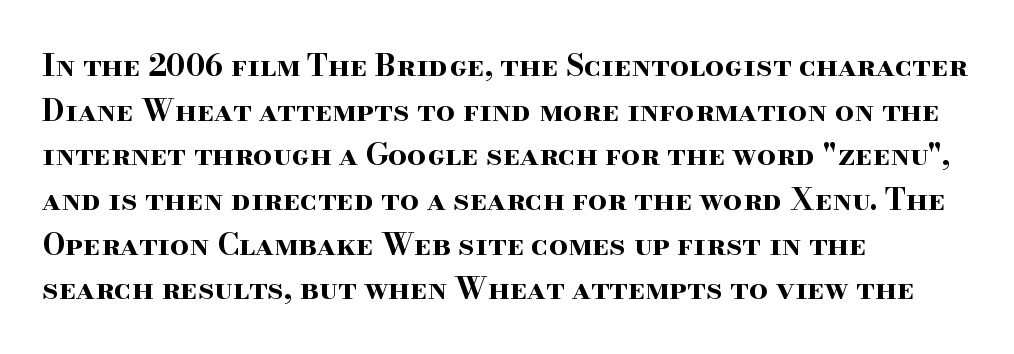
The image shows 30 px bold, wide serif type, upright; set left-aligned, normal line spacing (1.49x), normal letter spacing, not underlined; high stroke contrast and a small x-height.
